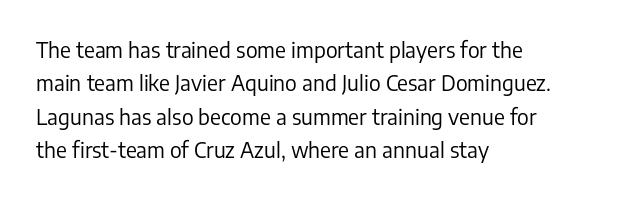
{"italic": "no", "bold": "no", "underline": "no", "align": "left", "line_spacing": "normal", "line_spacing_ratio": 1.59, "letter_spacing": "normal", "letter_spacing_em": 0.0, "glyph_px": 21}
